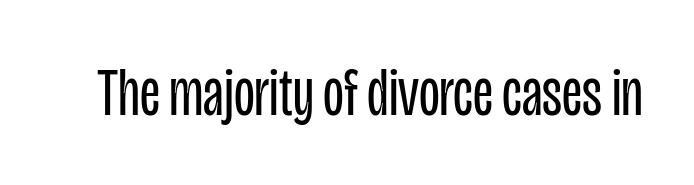
I'd call this a sans setting — the letters go barefoot. How are the letters spaced? Ordinarily, with no added tracking. Posture: straight, roman, zero tilt. The rendering uses natural spacing where letterforms have individual widths. A clean baseline with only descenders dipping below it. Is this a heavy cut? Hardly; it is regular or lighter.
